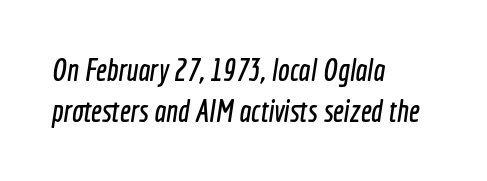
Q: Is the typeface a serif or a sans-serif typeface? A: Sans-serif.
Q: Is the text underlined? A: No.
Q: How is the paragraph aligned? A: Left-aligned.
Q: Is the spacing between letters normal or unusually wide? A: Normal.
Q: Is the spacing between lines tight, normal or loose? A: Normal.
Q: Width (condensed, normal, or wide)? A: Condensed.
Q: x-height? A: Medium.
Q: Monospaced? A: No.
